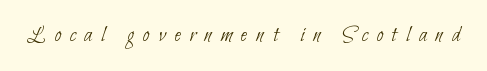
Q: Is the text bold? A: No.
Q: Is the text underlined? A: No.
Q: Is the spacing between letters normal or unusually wide? A: Unusually wide.
